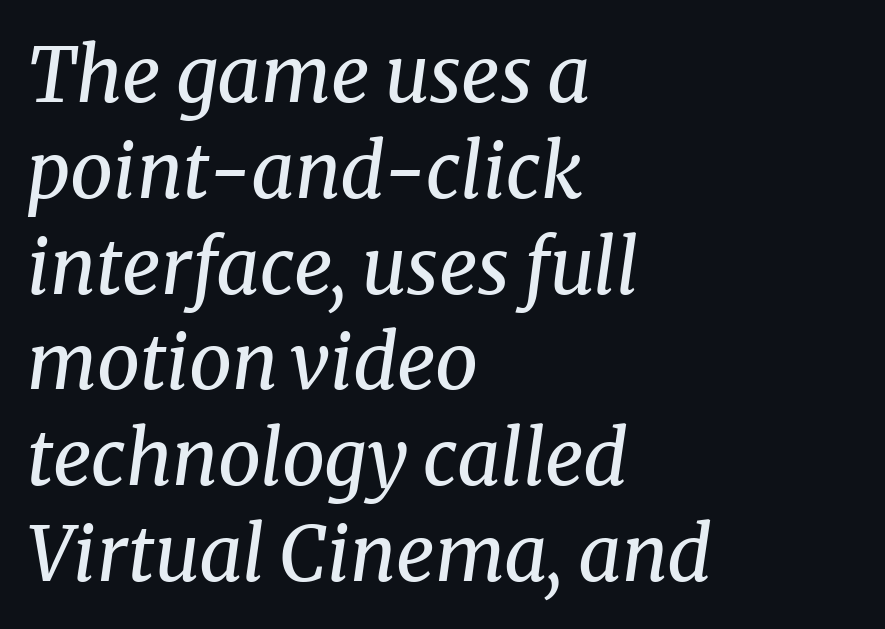
Q: Is the text bold? A: No.
Q: Is the text italic (slanted)? A: Yes, it leans right by about 8 degrees.
Q: Is the typeface a serif or a sans-serif typeface? A: Serif.
Q: Is the text underlined? A: No.
Q: How is the paragraph aligned? A: Left-aligned.
Q: Is the spacing between letters normal or unusually wide? A: Normal.
Q: Is the spacing between lines tight, normal or loose? A: Normal.
Q: Width (condensed, normal, or wide)? A: Normal.
Q: Stroke contrast? A: Medium.
Q: x-height? A: Medium.
Q: Monospaced? A: No.
